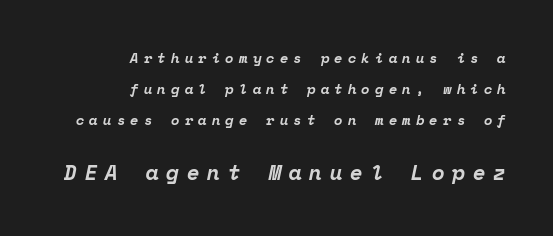
{"italic": "yes", "lean": "right", "slant_degrees": 12, "bold": "yes", "underline": "no", "align": "right", "line_spacing": "loose", "line_spacing_ratio": 2.2, "letter_spacing": "wide", "letter_spacing_em": 0.36, "larger_block": "second", "size_ratio": 1.5, "glyph_px": 21}
